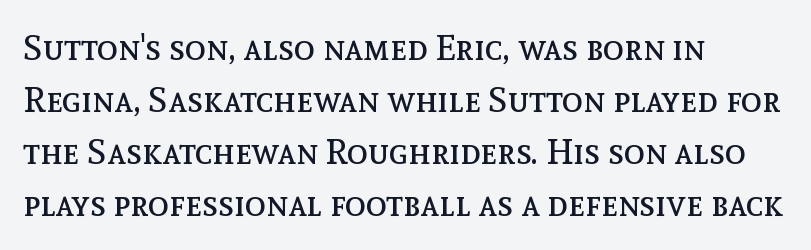
The image shows 35 px regular-weight type, upright; set left-aligned, normal line spacing (1.49x), normal letter spacing, not underlined; a medium x-height.
